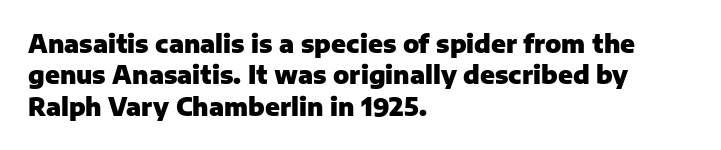
Q: Is the text bold? A: Yes.
Q: Is the text italic (slanted)? A: No, it is upright.
Q: Is the text underlined? A: No.
Q: How is the paragraph aligned? A: Left-aligned.
Q: Is the spacing between letters normal or unusually wide? A: Normal.
Q: Is the spacing between lines tight, normal or loose? A: Normal.
